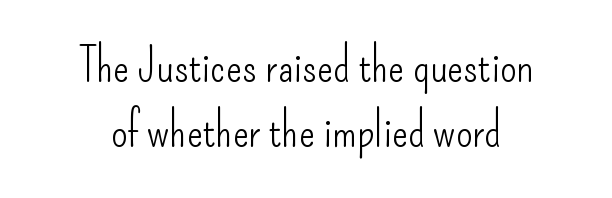
{"serif": "no", "italic": "no", "bold": "no", "weight": "light", "width": "condensed", "stroke_contrast": "low", "x_height": "small", "monospaced": "no", "underline": "no", "align": "center", "line_spacing": "normal", "line_spacing_ratio": 1.39, "letter_spacing": "normal", "letter_spacing_em": 0.0, "glyph_px": 47}
